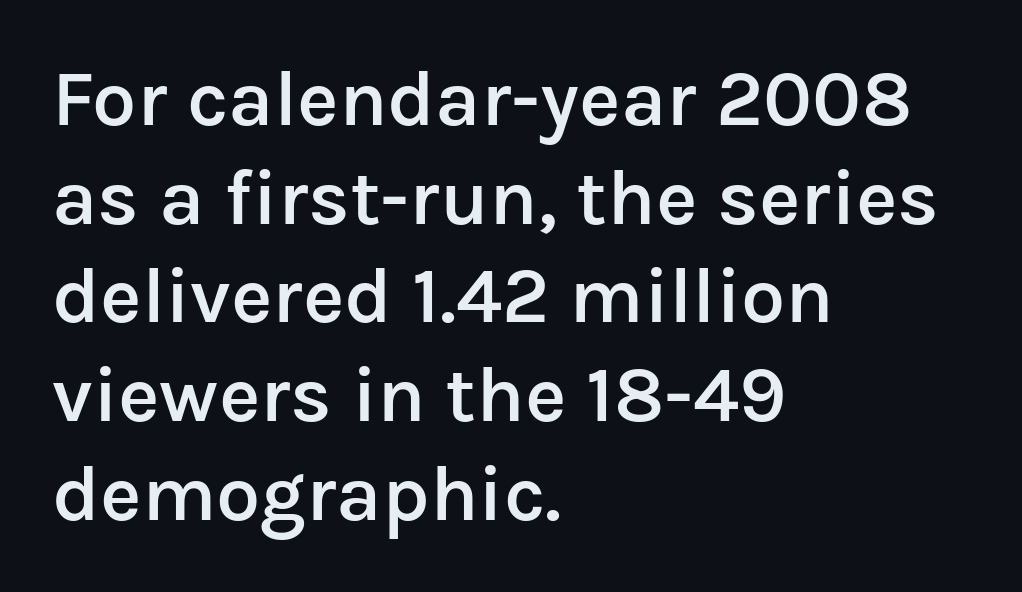
{"serif": "no", "italic": "no", "bold": "semi", "weight": "semibold", "width": "normal", "stroke_contrast": "low", "x_height": "medium", "monospaced": "no", "underline": "no", "align": "left", "line_spacing": "normal", "line_spacing_ratio": 1.25, "letter_spacing": "normal", "letter_spacing_em": 0.0, "glyph_px": 79}
